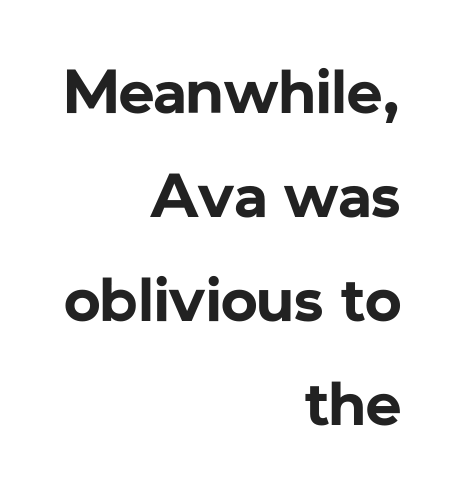
Each word holds together tightly as a unit, with standard inter-letter gaps. Italic? Not at all — the glyphs are vertical. The passage shown stacks its lines at a standard gap. Strong, thick strokes mark this as bold type.
